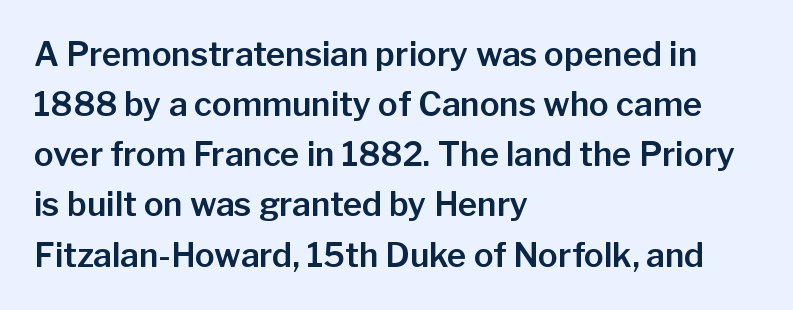
The image shows 33 px sans-serif type, upright; set left-aligned, normal line spacing (1.52x), normal letter spacing, not underlined; low stroke contrast and a medium x-height.
